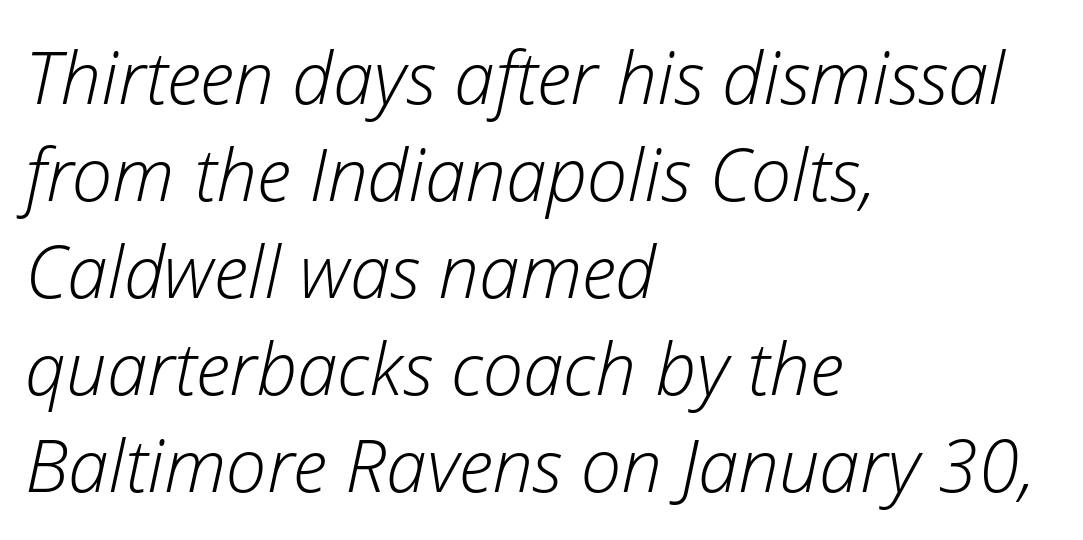
Q: Is the text bold? A: No.
Q: Is the text italic (slanted)? A: Yes, it leans right by about 12 degrees.
Q: Is the text underlined? A: No.
Q: How is the paragraph aligned? A: Left-aligned.
Q: Is the spacing between letters normal or unusually wide? A: Normal.
Q: Is the spacing between lines tight, normal or loose? A: Normal.
Q: Width (condensed, normal, or wide)? A: Normal.
Q: Stroke contrast? A: Low.
Q: x-height? A: Medium.
Q: Monospaced? A: No.
